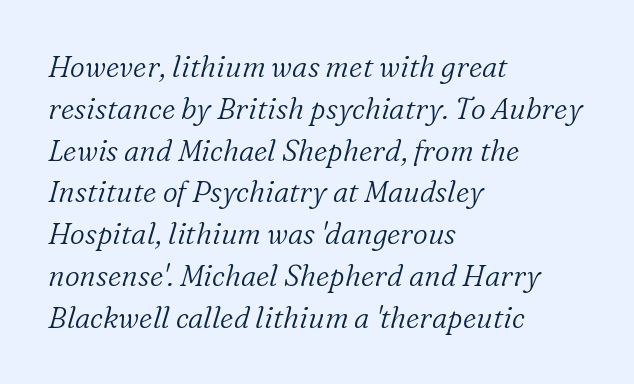
Are there feet on the stems? There are — it's a serif. Letters have the restrained weight of plain body copy at most. Casual observation: everything's shoved over to the left. When letters slant like this, we call the style italic.
